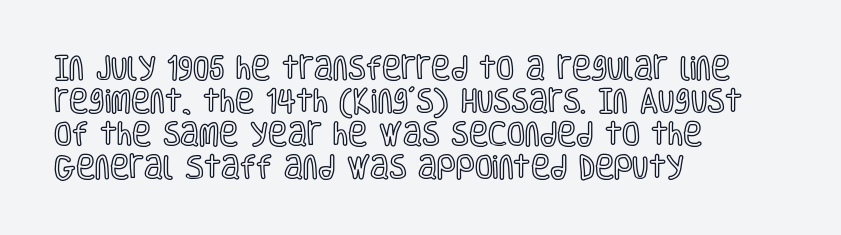
The image shows 26 px text type, upright; set left-aligned, normal line spacing (1.27x), normal letter spacing, not underlined.
